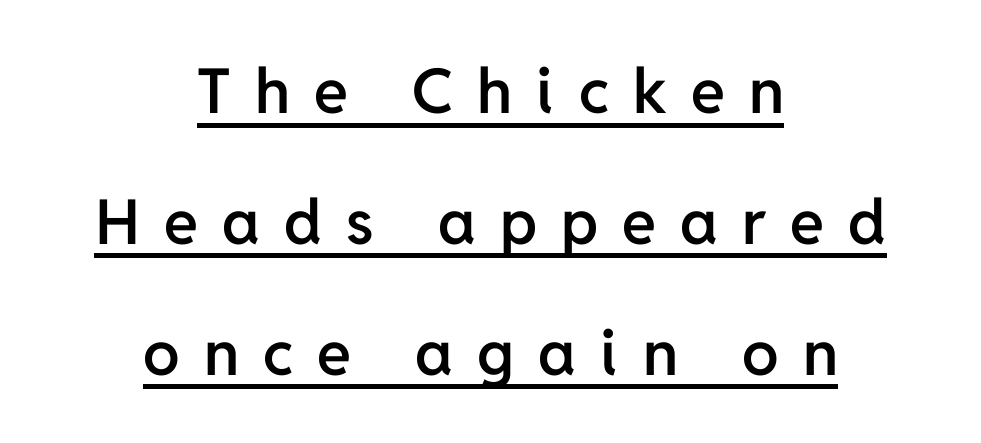
{"serif": "no", "italic": "no", "bold": "semi", "weight": "semibold", "width": "normal", "stroke_contrast": "low", "x_height": "medium", "monospaced": "no", "underline": "yes", "align": "center", "line_spacing": "loose", "line_spacing_ratio": 2.11, "letter_spacing": "wide", "letter_spacing_em": 0.39, "glyph_px": 62}
